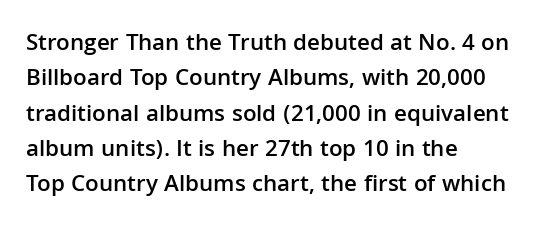
The image shows 24 px text type, upright; set left-aligned, normal line spacing (1.47x), normal letter spacing, not underlined.
